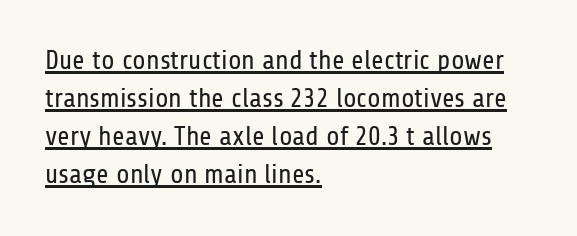
The image shows 27 px text type, upright; set left-aligned, normal line spacing (1.41x), normal letter spacing, underlined.
